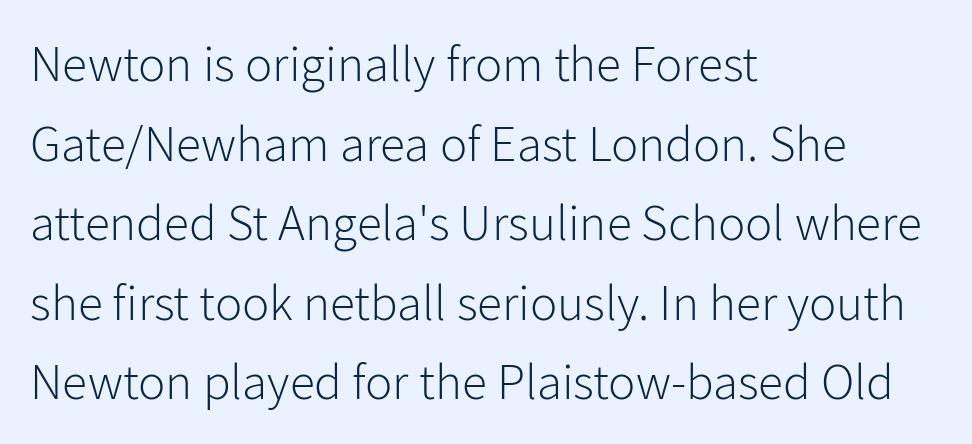
Stems and bowls with no extra thickness — not bold. Serifs: no, the terminals of the letterforms are clean. Posture: vertical. Varying glyph widths throughout — classic text-font behaviour. Each row of text sits above clean, open space. The lines in this sample share a left origin and differ only in where they stop.
